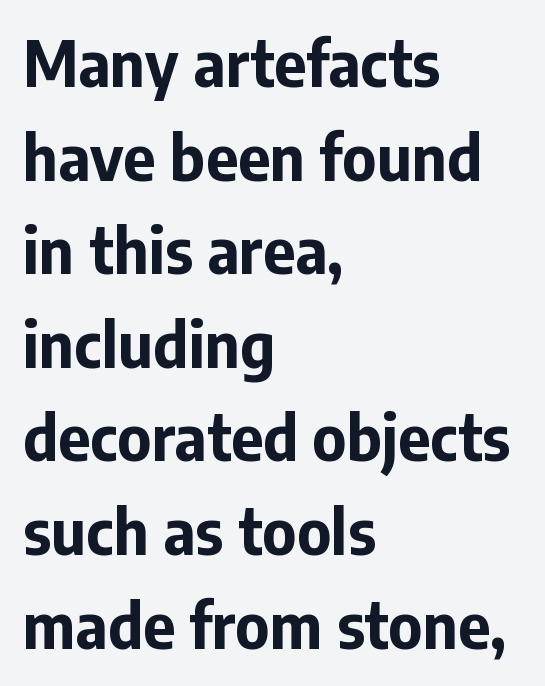
The image shows 62 px bold sans-serif type, upright; set left-aligned, normal line spacing (1.51x), normal letter spacing, not underlined; low stroke contrast and a medium x-height.
